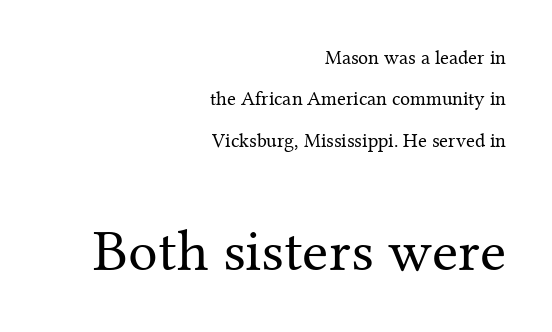
Posture: upright roman. Between one letter and the next there's only the usual sliver of space. The paragraph has a hard right edge and a soft left edge. Think of a printed novel: that variable character pitch is what you see here. The lines are spread far apart with generous leading. Between these two stacked blocks, the lower one wins on size.
